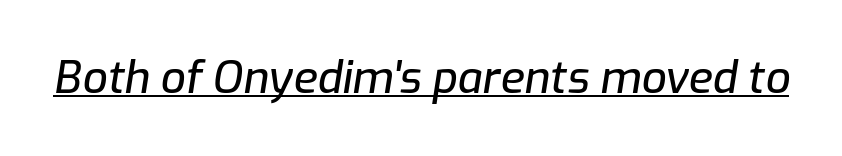
Q: Is the text italic (slanted)? A: Yes, it leans right by about 9 degrees.
Q: Is the text underlined? A: Yes.
Q: Is the spacing between letters normal or unusually wide? A: Normal.
Q: Width (condensed, normal, or wide)? A: Normal.
Q: Stroke contrast? A: Low.
Q: x-height? A: Medium.
Q: Monospaced? A: No.
